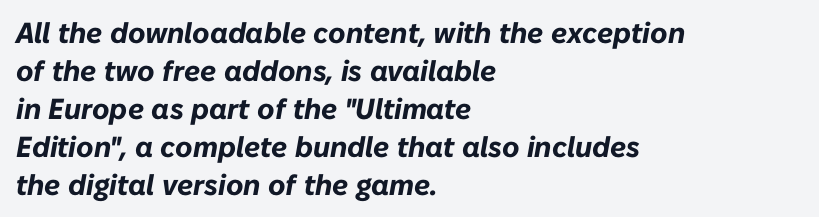
Rows of type keep a routine distance in the vertical direction. The letters are bold, with thick, heavy strokes. Unmarked baselines from the first word to the last. Is the letter spacing exaggerated? No — it looks like the ordinary default. Looks like regular typesetting: each glyph gets only the width it needs. Left-aligned paragraph, ragged on the right.
